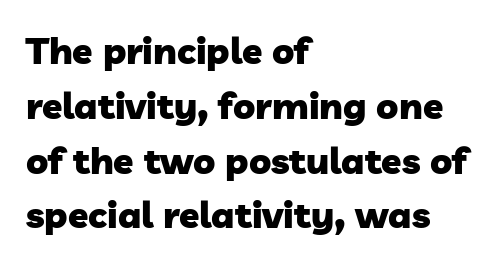
Q: Is the text bold? A: Yes.
Q: Is the typeface a serif or a sans-serif typeface? A: Sans-serif.
Q: Is the text underlined? A: No.
Q: How is the paragraph aligned? A: Left-aligned.
Q: Is the spacing between letters normal or unusually wide? A: Normal.
Q: Is the spacing between lines tight, normal or loose? A: Normal.
Q: Width (condensed, normal, or wide)? A: Normal.
Q: Stroke contrast? A: Low.
Q: x-height? A: Medium.
Q: Monospaced? A: No.
